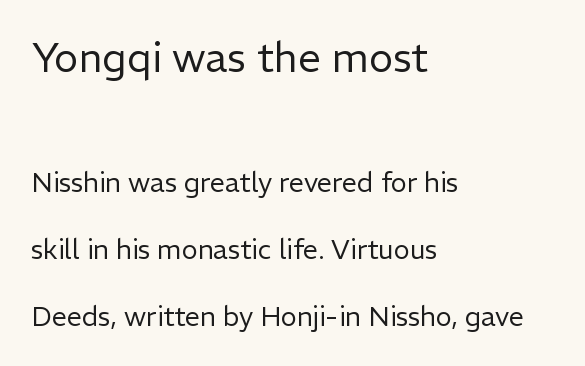
The image shows 41 px regular-weight sans-serif type, upright; set left-aligned, loose line spacing (2.48x), normal letter spacing, not underlined; the first (top) block is 1.52x larger; low stroke contrast and a medium x-height.
